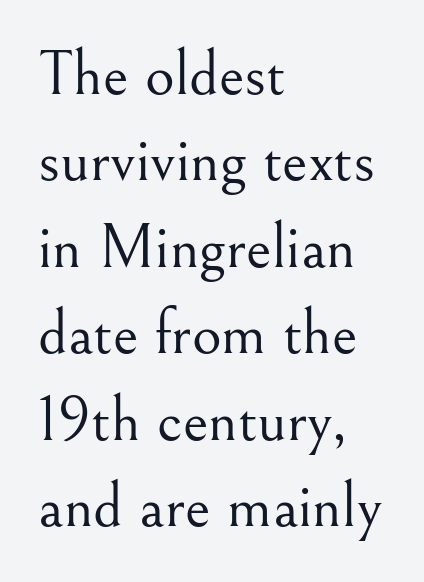
{"serif": "yes", "italic": "no", "bold": "no", "weight": "light", "width": "normal", "stroke_contrast": "medium", "x_height": "small", "monospaced": "no", "underline": "no", "align": "left", "line_spacing": "normal", "line_spacing_ratio": 1.35, "letter_spacing": "normal", "letter_spacing_em": 0.0, "glyph_px": 64}
